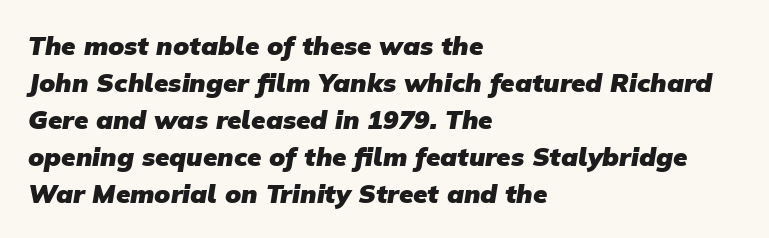
{"bold": "yes", "underline": "no", "align": "left", "line_spacing": "normal", "line_spacing_ratio": 1.42, "letter_spacing": "normal", "letter_spacing_em": 0.0, "glyph_px": 26}
